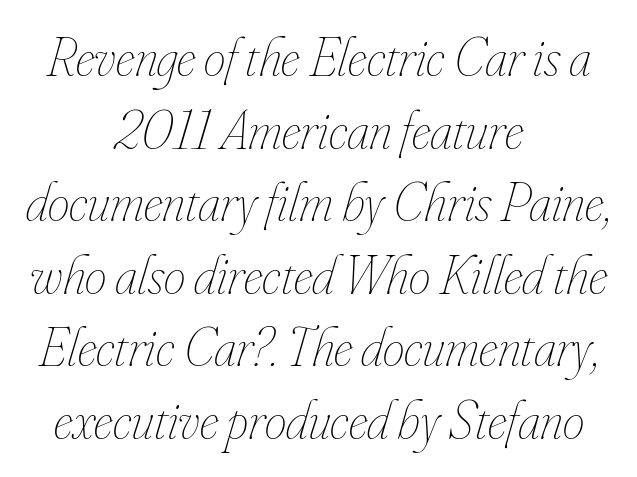
Q: Is the text bold? A: No.
Q: Is the text italic (slanted)? A: Yes, it leans right by about 16 degrees.
Q: Is the text underlined? A: No.
Q: How is the paragraph aligned? A: Centered.
Q: Is the spacing between letters normal or unusually wide? A: Normal.
Q: Is the spacing between lines tight, normal or loose? A: Normal.
Q: Width (condensed, normal, or wide)? A: Condensed.
Q: Stroke contrast? A: Low.
Q: x-height? A: Small.
Q: Monospaced? A: No.
